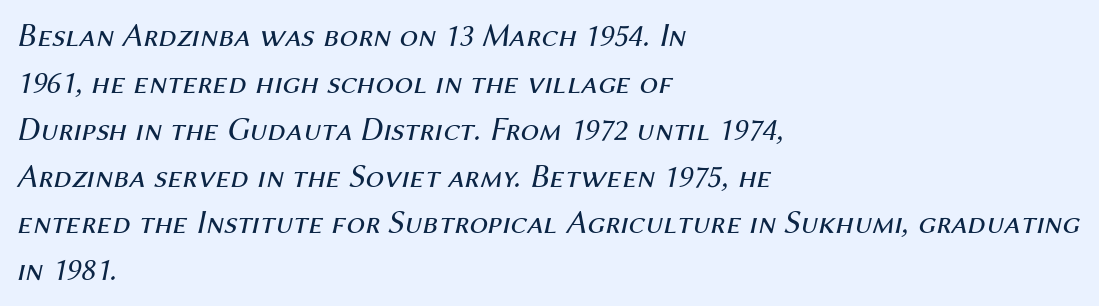
The weight would be labelled regular, book, light, or lighter still. The typography opts for an oblique posture over an upright one. Which margin do the lines hug? The left one — the right edge is uneven. Regarding leading, the lines here are spaced in the standard way. Letter spacing: default.
